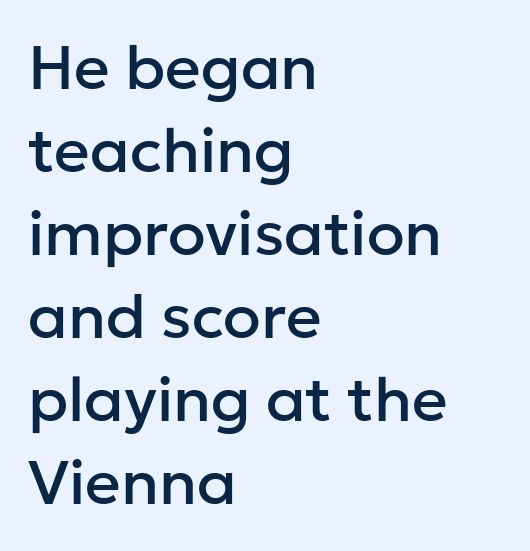
The image shows 62 px sans-serif type, upright; set left-aligned, normal line spacing (1.34x), normal letter spacing, not underlined; low stroke contrast and a medium x-height.
